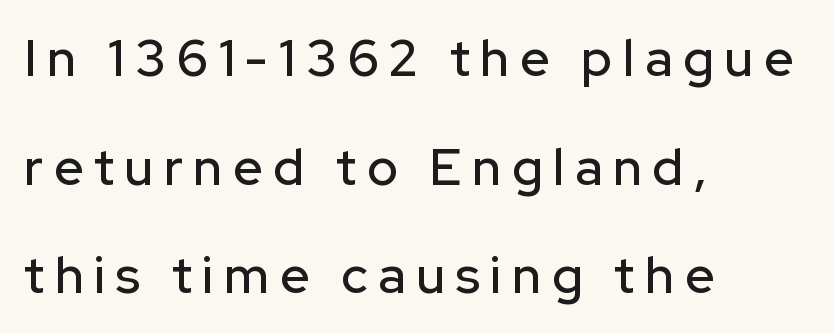
This sample has the flowing, uneven cadence of proportional lettering. The type sits square on the baseline with zero lean. Serif or sans? Sans — the stroke terminals are bare. Caption: multi-line text, flush left, ragged right.
